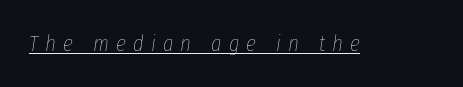
Q: Is the text bold? A: No.
Q: Is the text italic (slanted)? A: Yes, it leans right by about 8 degrees.
Q: Is the text underlined? A: Yes.
Q: Is the spacing between letters normal or unusually wide? A: Unusually wide.
